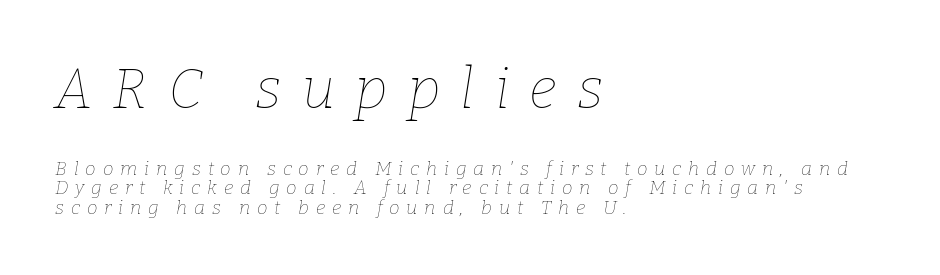
{"italic": "yes", "lean": "right", "slant_degrees": 9, "bold": "no", "weight": "thin", "width": "normal", "stroke_contrast": "low", "x_height": "medium", "monospaced": "no", "underline": "no", "align": "left", "line_spacing": "tight", "line_spacing_ratio": 1.02, "letter_spacing": "wide", "letter_spacing_em": 0.36, "larger_block": "first", "size_ratio": 2.95, "glyph_px": 56}
